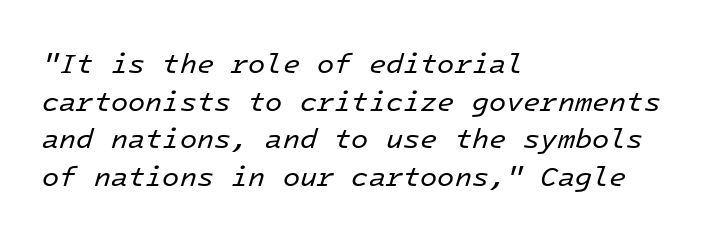
Q: Is the text bold? A: No.
Q: Is the text italic (slanted)? A: Yes, it leans right by about 16 degrees.
Q: Is the text underlined? A: No.
Q: How is the paragraph aligned? A: Left-aligned.
Q: Is the spacing between letters normal or unusually wide? A: Normal.
Q: Is the spacing between lines tight, normal or loose? A: Normal.
Q: Width (condensed, normal, or wide)? A: Normal.
Q: Stroke contrast? A: Low.
Q: x-height? A: Medium.
Q: Monospaced? A: Yes.
